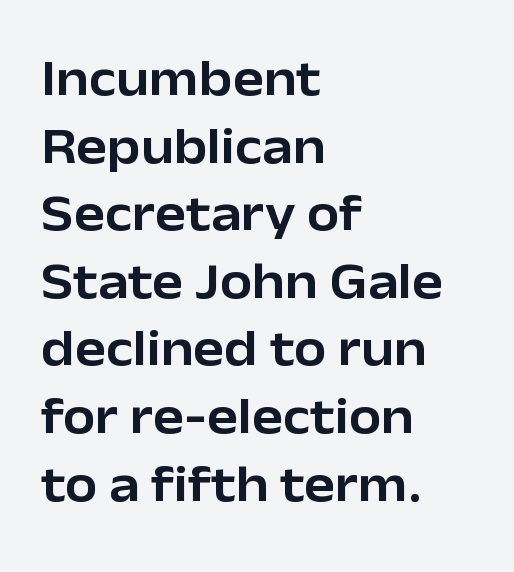
{"serif": "no", "italic": "no", "width": "normal", "stroke_contrast": "low", "x_height": "medium", "monospaced": "no", "underline": "no", "align": "left", "line_spacing": "normal", "line_spacing_ratio": 1.3, "letter_spacing": "normal", "letter_spacing_em": 0.0, "glyph_px": 52}
